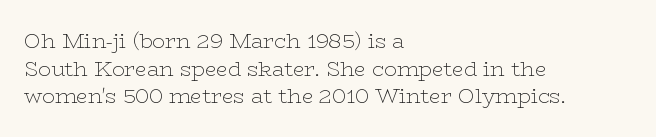
{"italic": "no", "bold": "no", "underline": "no", "align": "left", "line_spacing": "normal", "line_spacing_ratio": 1.32, "letter_spacing": "normal", "letter_spacing_em": 0.0, "glyph_px": 21}
